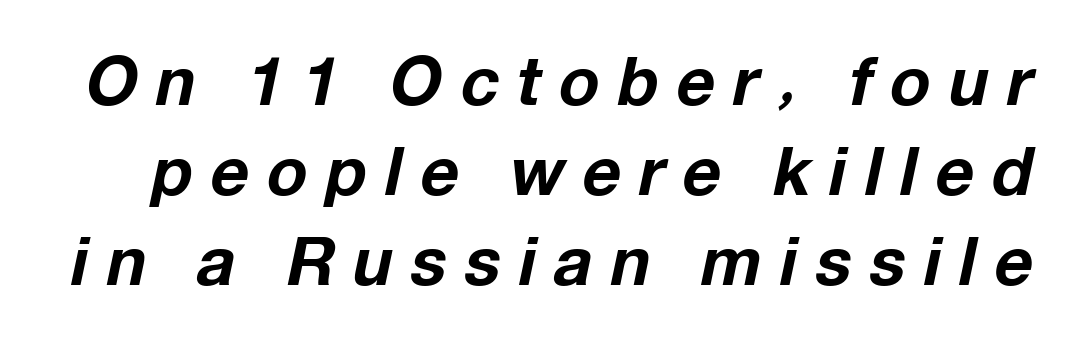
Regarding leading, the lines here are spaced in the standard way. Decoration check: the copy has no underline. The letters advance in unequal steps, a hallmark of proportional type. Pretty heavy lettering here — definitely bold. Loose tracking; the words dissolve into strings of separated letters.
